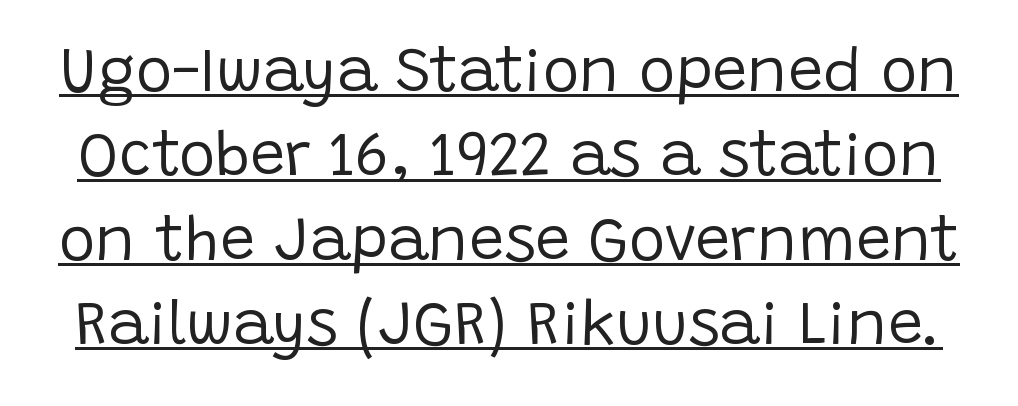
Each letter keeps its own natural width here, so spacing adapts to shape. Nothing sits at the stroke ends, so this counts as sans-serif. Default kerning and tracking; the words read as compact shapes. The passage shown is underscored from start to finish. The passage shown stacks its lines at a standard gap. This reads as an unemphasized weight, regular at the heaviest.
